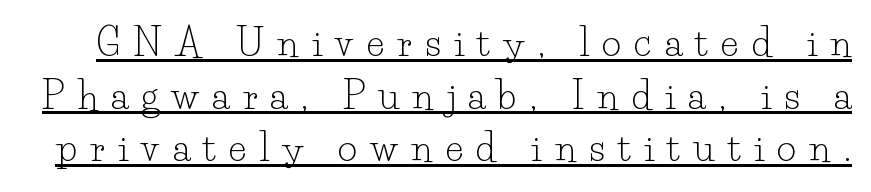
{"serif": "yes", "italic": "no", "bold": "no", "weight": "light", "width": "normal", "stroke_contrast": "low", "x_height": "small", "monospaced": "no", "underline": "yes", "line_spacing": "normal", "line_spacing_ratio": 1.42, "letter_spacing": "wide", "letter_spacing_em": 0.36, "glyph_px": 37}
